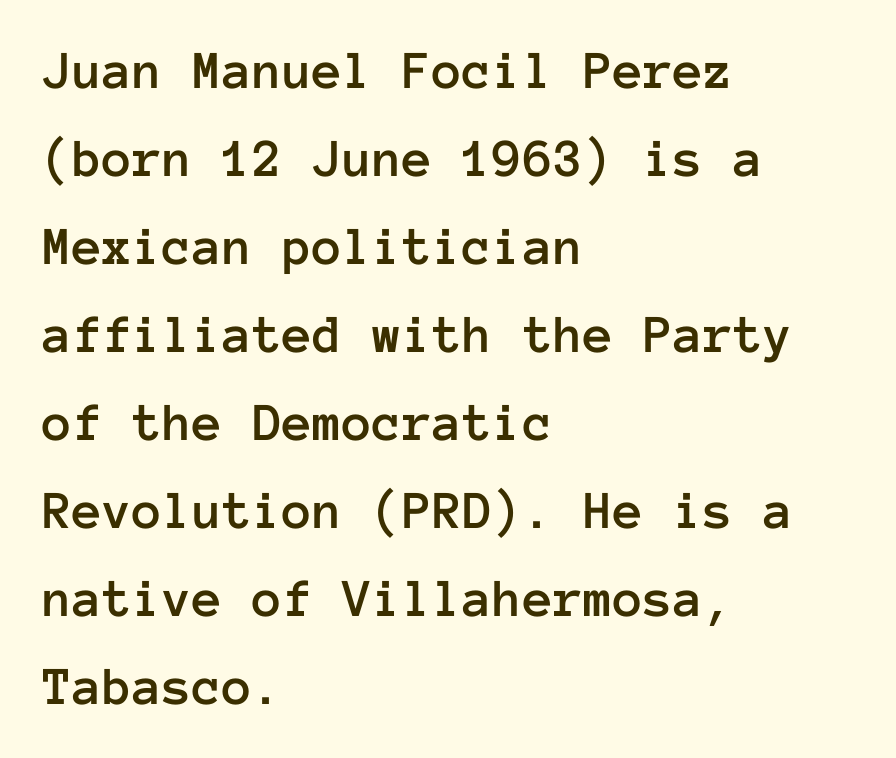
Q: Is the text italic (slanted)? A: No, it is upright.
Q: Is the text underlined? A: No.
Q: How is the paragraph aligned? A: Left-aligned.
Q: Is the spacing between letters normal or unusually wide? A: Normal.
Q: Is the spacing between lines tight, normal or loose? A: Normal.
Q: Width (condensed, normal, or wide)? A: Normal.
Q: Stroke contrast? A: Low.
Q: x-height? A: Medium.
Q: Monospaced? A: Yes.
